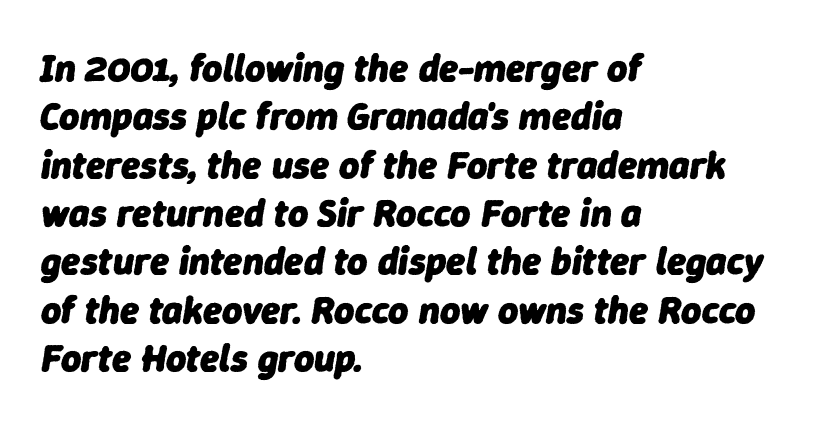
Q: Is the text bold? A: Yes.
Q: Is the text italic (slanted)? A: Yes, it leans right by about 9 degrees.
Q: Is the text underlined? A: No.
Q: How is the paragraph aligned? A: Left-aligned.
Q: Is the spacing between letters normal or unusually wide? A: Normal.
Q: Width (condensed, normal, or wide)? A: Normal.
Q: Stroke contrast? A: Low.
Q: x-height? A: Medium.
Q: Monospaced? A: No.
